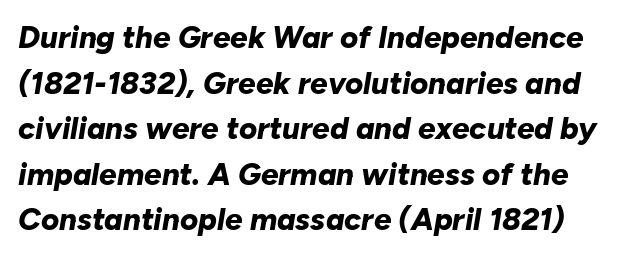
Q: Is the text bold? A: Yes.
Q: Is the text italic (slanted)? A: Yes, it leans right by about 10 degrees.
Q: Is the text underlined? A: No.
Q: Is the spacing between letters normal or unusually wide? A: Normal.
Q: Is the spacing between lines tight, normal or loose? A: Normal.
Q: Width (condensed, normal, or wide)? A: Normal.
Q: Stroke contrast? A: Low.
Q: x-height? A: Medium.
Q: Monospaced? A: No.
